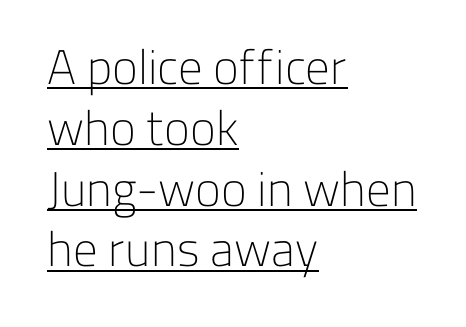
Q: Is the text bold? A: No.
Q: Is the text italic (slanted)? A: No, it is upright.
Q: Is the typeface a serif or a sans-serif typeface? A: Sans-serif.
Q: Is the text underlined? A: Yes.
Q: How is the paragraph aligned? A: Left-aligned.
Q: Is the spacing between letters normal or unusually wide? A: Normal.
Q: Width (condensed, normal, or wide)? A: Normal.
Q: Stroke contrast? A: Low.
Q: x-height? A: Medium.
Q: Monospaced? A: No.
